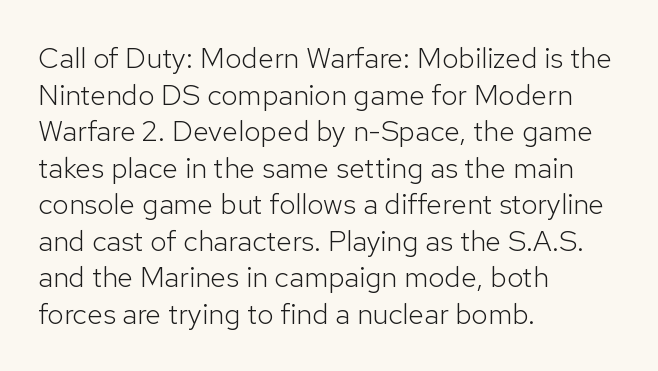
{"serif": "no", "italic": "no", "bold": "no", "weight": "light", "width": "normal", "stroke_contrast": "low", "x_height": "medium", "monospaced": "no", "underline": "no", "align": "left", "line_spacing": "normal", "line_spacing_ratio": 1.26, "letter_spacing": "normal", "letter_spacing_em": 0.0, "glyph_px": 29}
